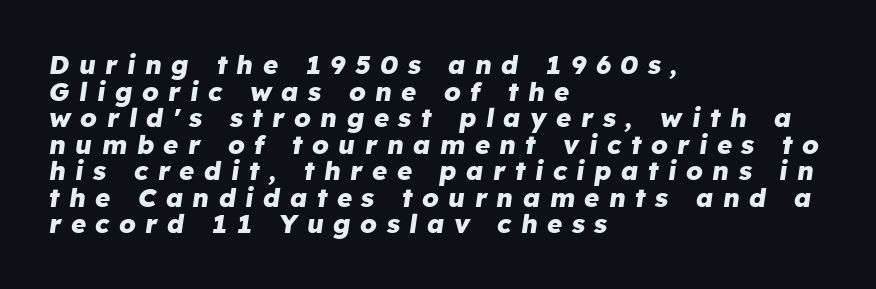
Q: Is the text bold? A: Yes.
Q: Is the text italic (slanted)? A: Yes, it leans right by about 8 degrees.
Q: Is the text underlined? A: No.
Q: How is the paragraph aligned? A: Left-aligned.
Q: Is the spacing between letters normal or unusually wide? A: Unusually wide.
Q: Is the spacing between lines tight, normal or loose? A: Tight.
